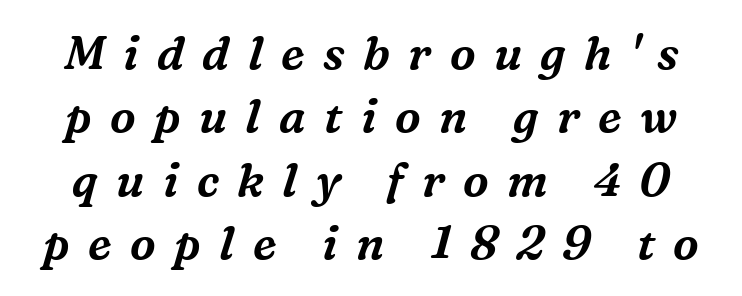
{"serif": "yes", "italic": "yes", "lean": "right", "slant_degrees": 16, "width": "normal", "stroke_contrast": "medium", "x_height": "medium", "monospaced": "no", "underline": "no", "line_spacing": "normal", "line_spacing_ratio": 1.38, "letter_spacing": "wide", "letter_spacing_em": 0.4, "glyph_px": 46}
